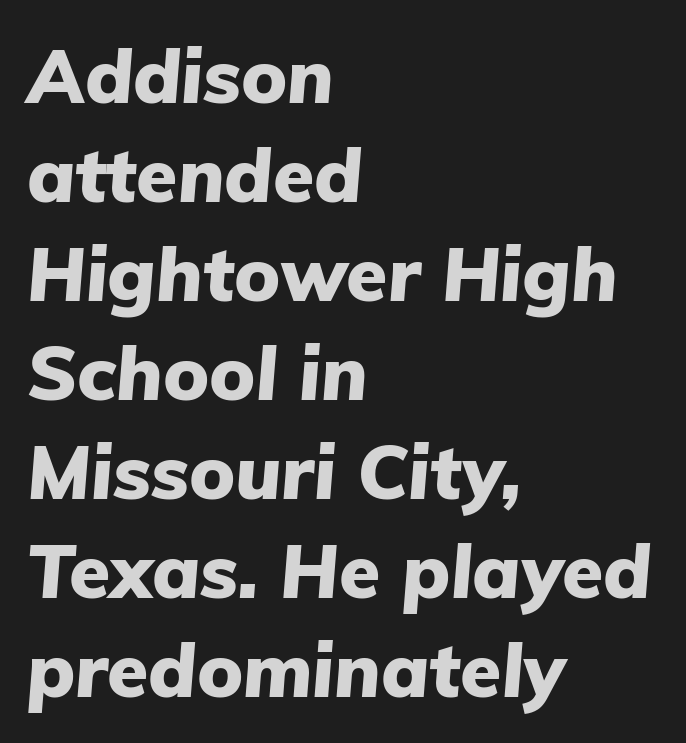
The image shows 75 px heavy type, italic (leaning right); set left-aligned, normal line spacing (1.32x), normal letter spacing, not underlined; low stroke contrast and a medium x-height.
